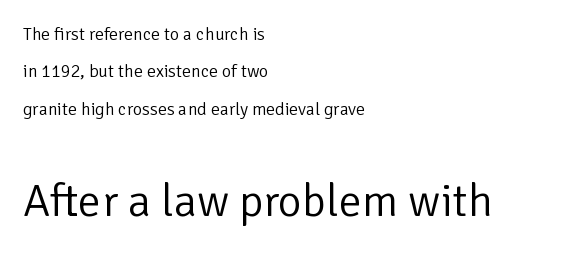
Q: Is the text bold? A: No.
Q: Is the text italic (slanted)? A: No, it is upright.
Q: Is the typeface a serif or a sans-serif typeface? A: Sans-serif.
Q: Is the text underlined? A: No.
Q: How is the paragraph aligned? A: Left-aligned.
Q: Is the spacing between letters normal or unusually wide? A: Normal.
Q: Is the spacing between lines tight, normal or loose? A: Loose.
Q: Which block of text is set in a larger size, the first (top) or the second (bottom)? A: The second (bottom) one.
Q: Width (condensed, normal, or wide)? A: Normal.
Q: Stroke contrast? A: Low.
Q: x-height? A: Medium.
Q: Monospaced? A: No.
